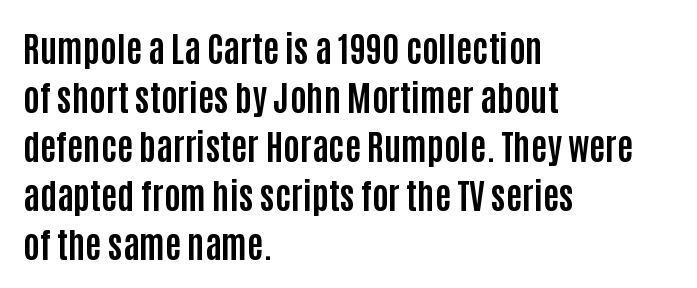
Rule under the text: the space is simply empty. Emphasis by weight is at full strength: bold. These lines sit exactly where default settings would place them. The letters carry no serifs — their stems end cleanly without finishing strokes.
